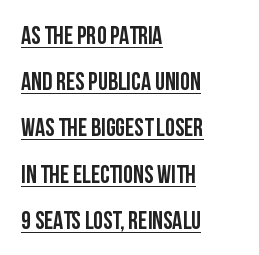
Posture: upright roman. Letter spacing: default. You can see a thin bar hugging the bottom of the glyphs. The ragged edge is on the right, which tells us the setting is flush left.
